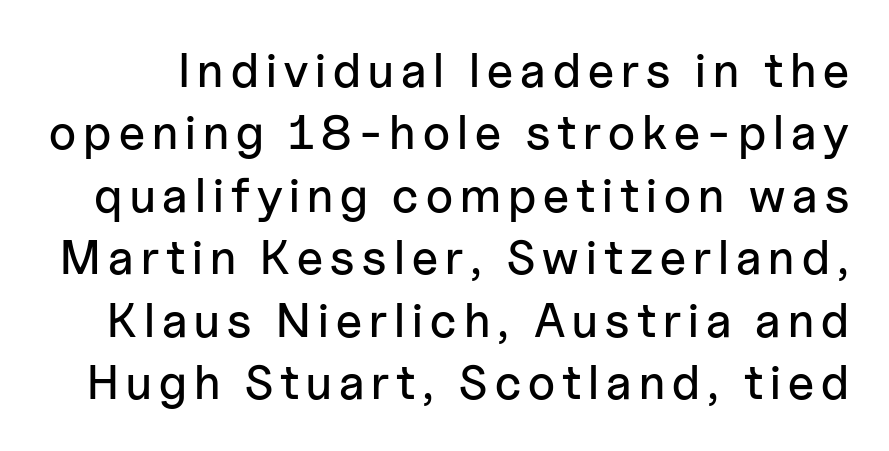
Descenders hang freely into open space. Quick note: not italic, upright. Leading: standard. You could not count columns in this text — the font is proportionally spaced. Letterform terminals end flat and unadorned throughout the passage.
